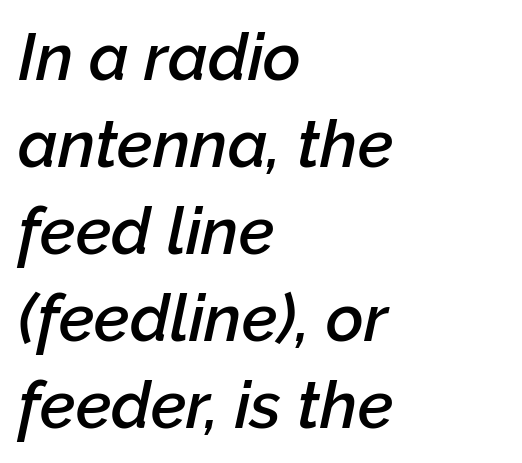
Q: Is the text bold? A: Semi-bold.
Q: Is the text italic (slanted)? A: Yes, it leans right by about 12 degrees.
Q: Is the text underlined? A: No.
Q: How is the paragraph aligned? A: Left-aligned.
Q: Is the spacing between letters normal or unusually wide? A: Normal.
Q: Is the spacing between lines tight, normal or loose? A: Normal.
Q: Width (condensed, normal, or wide)? A: Normal.
Q: Stroke contrast? A: Low.
Q: x-height? A: Medium.
Q: Monospaced? A: No.
